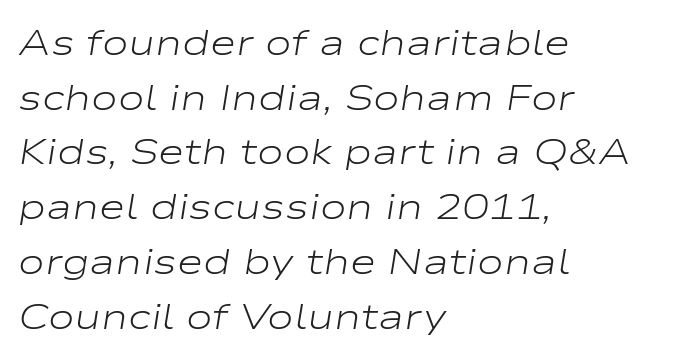
{"italic": "yes", "lean": "right", "slant_degrees": 9, "bold": "no", "weight": "light", "width": "wide", "stroke_contrast": "low", "x_height": "medium", "monospaced": "no", "underline": "no", "align": "left", "line_spacing": "normal", "line_spacing_ratio": 1.52, "letter_spacing": "normal", "letter_spacing_em": 0.0, "glyph_px": 36}
